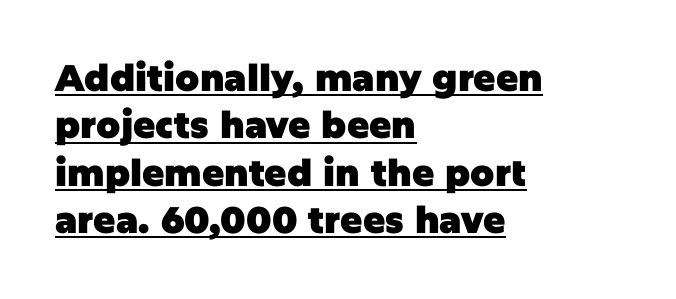
Q: Is the text bold? A: Yes.
Q: Is the text italic (slanted)? A: No, it is upright.
Q: Is the typeface a serif or a sans-serif typeface? A: Sans-serif.
Q: Is the text underlined? A: Yes.
Q: How is the paragraph aligned? A: Left-aligned.
Q: Is the spacing between letters normal or unusually wide? A: Normal.
Q: Is the spacing between lines tight, normal or loose? A: Normal.
Q: Width (condensed, normal, or wide)? A: Normal.
Q: Stroke contrast? A: Low.
Q: x-height? A: Large.
Q: Monospaced? A: No.
